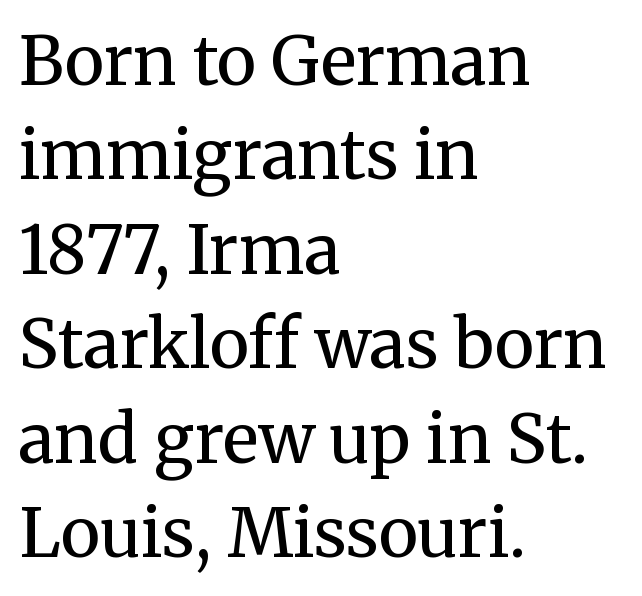
Between one letter and the next there's only the usual sliver of space. Character widths vary here, with narrow letters taking less room than wide ones. A clean baseline with only descenders dipping below it. Is this a heavy cut? Hardly; it is regular or lighter.
